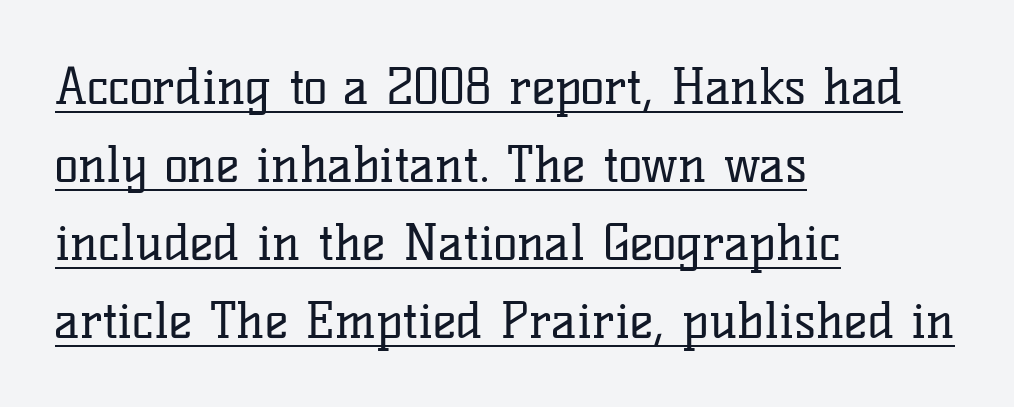
Q: Is the text bold? A: No.
Q: Is the text italic (slanted)? A: No, it is upright.
Q: Is the typeface a serif or a sans-serif typeface? A: Serif.
Q: Is the text underlined? A: Yes.
Q: How is the paragraph aligned? A: Left-aligned.
Q: Is the spacing between letters normal or unusually wide? A: Normal.
Q: Is the spacing between lines tight, normal or loose? A: Normal.
Q: Width (condensed, normal, or wide)? A: Normal.
Q: Stroke contrast? A: Low.
Q: x-height? A: Medium.
Q: Monospaced? A: No.
